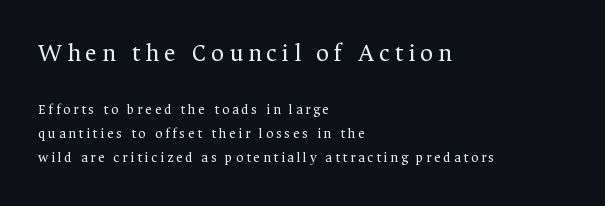
Q: Is the text bold? A: No.
Q: Is the text italic (slanted)? A: No, it is upright.
Q: Is the text underlined? A: No.
Q: How is the paragraph aligned? A: Left-aligned.
Q: Is the spacing between letters normal or unusually wide? A: Unusually wide.
Q: Which block of text is set in a larger size, the first (top) or the second (bottom)? A: The first (top) one.
